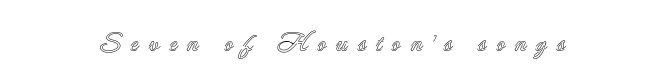
The string is rendered with underlining switched off. You could only call the tracking loose — the letters float apart.
